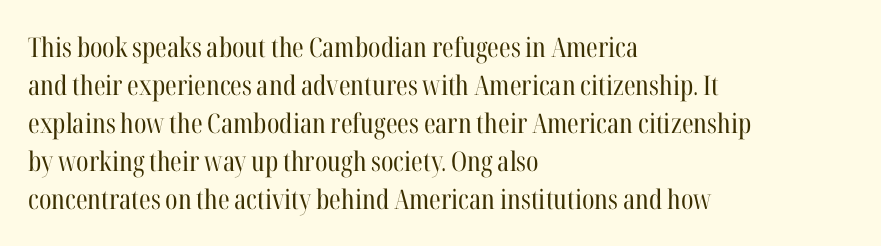
The designer left line spacing at the default. A classic flush-left, rag-right setting is used for this passage. The font sits on the lighter half of the weight spectrum, regular included. The letters stand straight up with perfectly vertical stems. No word sits above an underline.
